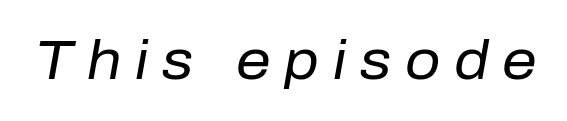
Q: Is the text bold? A: No.
Q: Is the text italic (slanted)? A: Yes, it leans right by about 10 degrees.
Q: Is the text underlined? A: No.
Q: Is the spacing between letters normal or unusually wide? A: Unusually wide.
Q: Width (condensed, normal, or wide)? A: Normal.
Q: Stroke contrast? A: Low.
Q: x-height? A: Medium.
Q: Monospaced? A: No.
